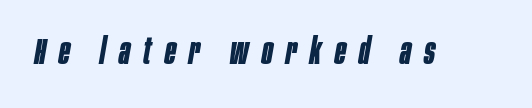
Q: Is the text bold? A: Yes.
Q: Is the text italic (slanted)? A: Yes, it leans right by about 10 degrees.
Q: Is the text underlined? A: No.
Q: Is the spacing between letters normal or unusually wide? A: Unusually wide.
Q: Width (condensed, normal, or wide)? A: Condensed.
Q: Stroke contrast? A: Low.
Q: x-height? A: Large.
Q: Monospaced? A: No.
